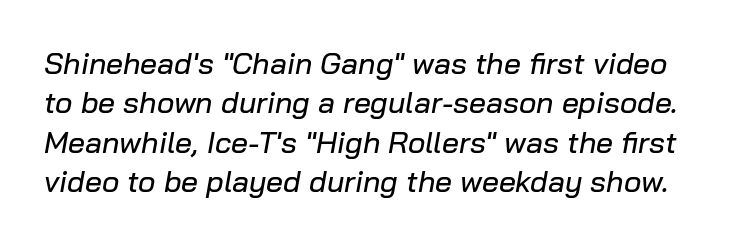
{"italic": "yes", "lean": "right", "slant_degrees": 10, "width": "normal", "stroke_contrast": "low", "x_height": "medium", "monospaced": "no", "underline": "no", "line_spacing": "normal", "line_spacing_ratio": 1.31, "letter_spacing": "normal", "letter_spacing_em": 0.0, "glyph_px": 30}
